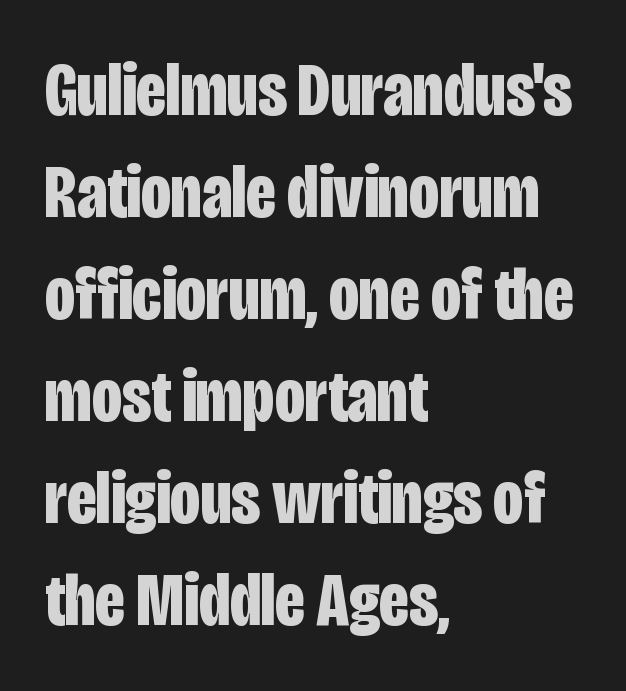
The image shows 75 px bold, condensed sans-serif type, upright; set left-aligned, normal line spacing (1.36x), normal letter spacing, not underlined; low stroke contrast and a large x-height.
